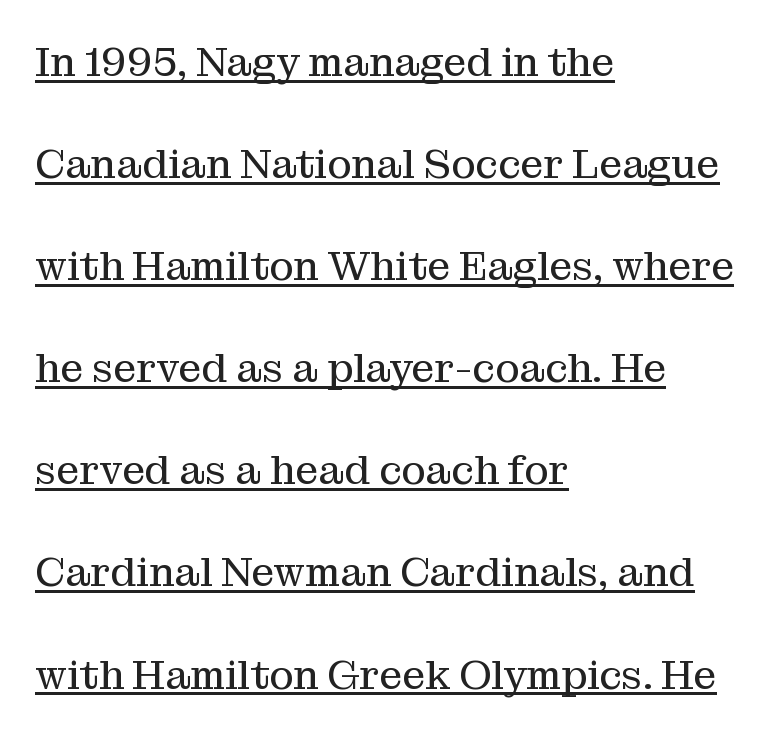
Q: Is the text bold? A: No.
Q: Is the text italic (slanted)? A: No, it is upright.
Q: Is the typeface a serif or a sans-serif typeface? A: Serif.
Q: Is the text underlined? A: Yes.
Q: How is the paragraph aligned? A: Left-aligned.
Q: Is the spacing between letters normal or unusually wide? A: Normal.
Q: Is the spacing between lines tight, normal or loose? A: Loose.
Q: Width (condensed, normal, or wide)? A: Normal.
Q: Stroke contrast? A: Medium.
Q: x-height? A: Medium.
Q: Monospaced? A: No.
